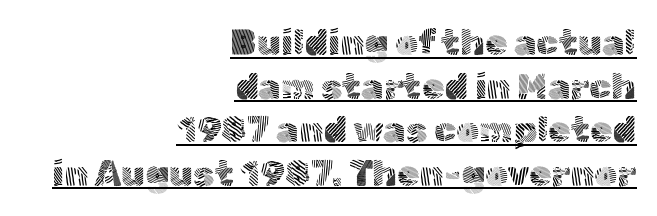
Think of a printed novel: that variable character pitch is what you see here. The gaps between neighbouring characters are ordinary and unremarkable. Nothing sits at the stroke ends, so this counts as sans-serif. The type sits square on the baseline with zero lean. You can see a thin bar hugging the bottom of the glyphs. Stems here are at most as thick as an everyday book face.
